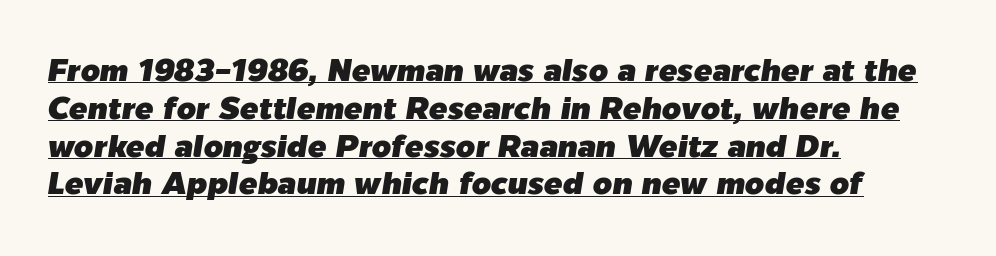
{"italic": "yes", "lean": "right", "slant_degrees": 9, "width": "normal", "stroke_contrast": "low", "x_height": "medium", "monospaced": "no", "underline": "yes", "align": "left", "line_spacing_ratio": 1.22, "letter_spacing": "normal", "letter_spacing_em": 0.0, "glyph_px": 31}
